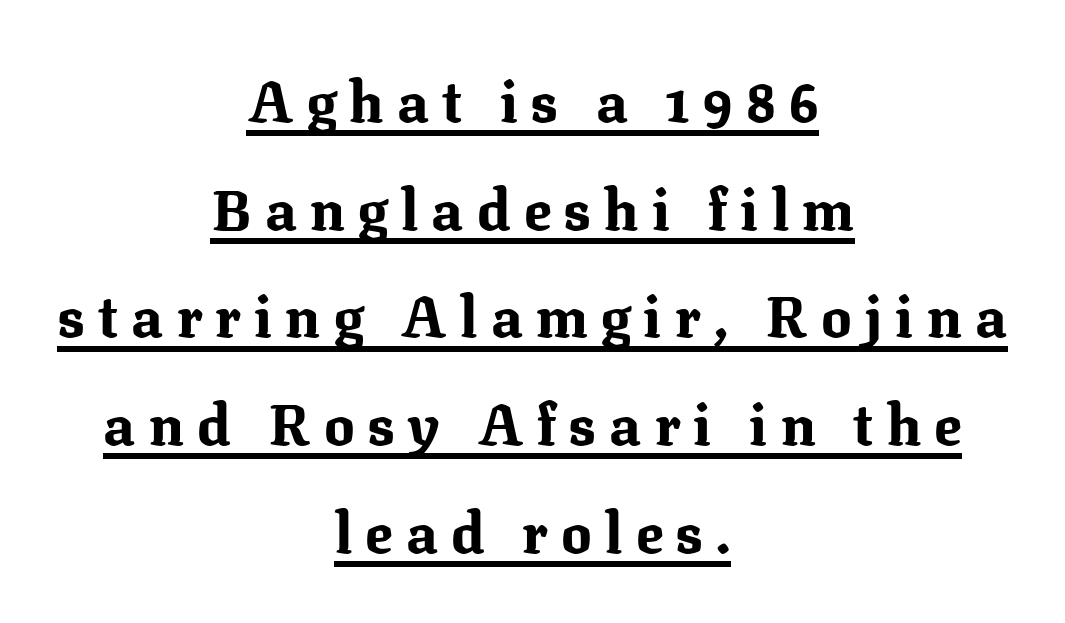
The image shows 57 px bold serif type, upright; set centered, line spacing 1.89x, unusually wide letter spacing (+0.23 em), underlined; medium stroke contrast and a medium x-height.
